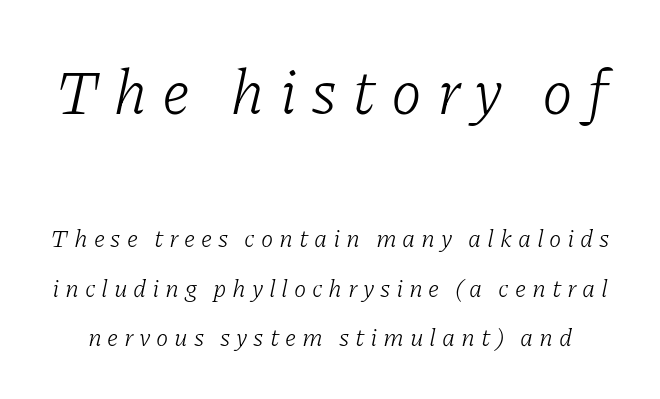
Q: Is the text bold? A: No.
Q: Is the text italic (slanted)? A: Yes, it leans right by about 11 degrees.
Q: Is the typeface a serif or a sans-serif typeface? A: Serif.
Q: Is the text underlined? A: No.
Q: Is the spacing between letters normal or unusually wide? A: Unusually wide.
Q: Is the spacing between lines tight, normal or loose? A: Loose.
Q: Which block of text is set in a larger size, the first (top) or the second (bottom)? A: The first (top) one.
Q: Width (condensed, normal, or wide)? A: Normal.
Q: Stroke contrast? A: Low.
Q: x-height? A: Medium.
Q: Monospaced? A: No.
